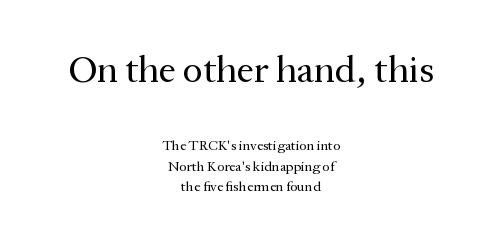
The image shows 38 px regular-weight serif type, upright; set centered, normal line spacing (1.47x), normal letter spacing, not underlined; the first (top) block is 2.71x larger; medium stroke contrast and a medium x-height.
